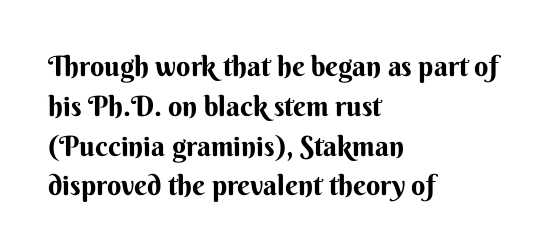
You can tell it's not italic because the verticals are truly vertical. The face used here is rendered with its standard letterfit. The letters advance in unequal steps, a hallmark of proportional type. This sample uses a sans-serif face.
